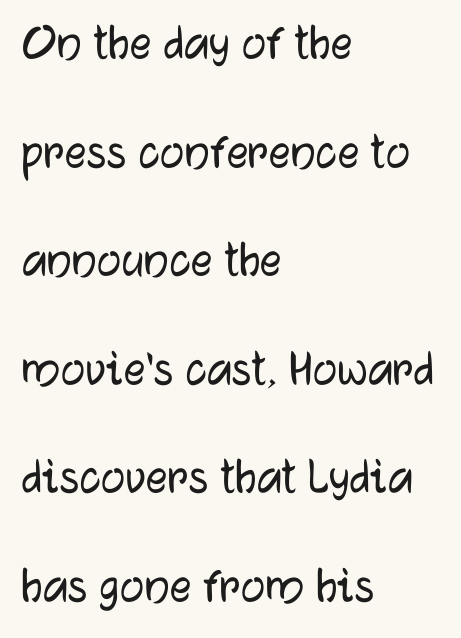
This sample uses an upright cut, with every glyph sitting square on the baseline. A student would call this left alignment; a typographer would say flush left, rag right. One glance says open: line gaps are wider than usual. The type family on display is of the sans-serif kind. Type without underlining. The tracking reads as untouched default to a designer's eye.
